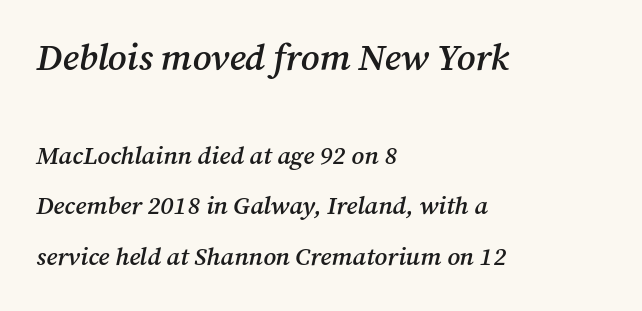
The image shows 37 px semibold serif type, italic (leaning right); set left-aligned, loose line spacing (2.03x), normal letter spacing, not underlined; the first (top) block is 1.48x larger; medium stroke contrast and a medium x-height.
